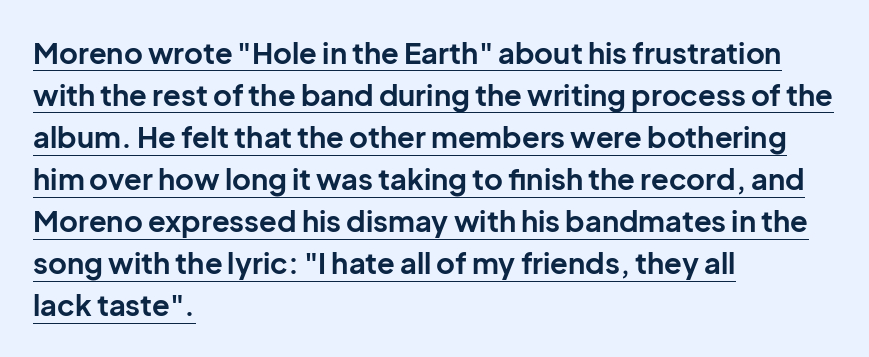
{"serif": "no", "italic": "no", "bold": "yes", "weight": "bold", "width": "normal", "stroke_contrast": "low", "x_height": "medium", "monospaced": "no", "underline": "yes", "align": "left", "line_spacing": "normal", "line_spacing_ratio": 1.45, "letter_spacing": "normal", "letter_spacing_em": 0.0, "glyph_px": 29}
